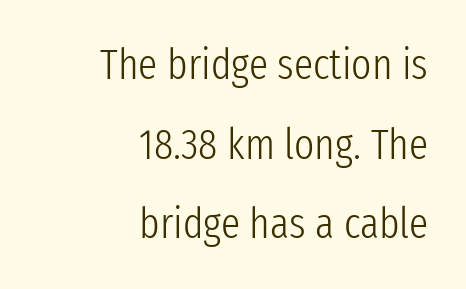
The image shows 43 px light, condensed sans-serif type, upright; set right-aligned, line spacing 1.85x, normal letter spacing, not underlined; low stroke contrast and a medium x-height.
